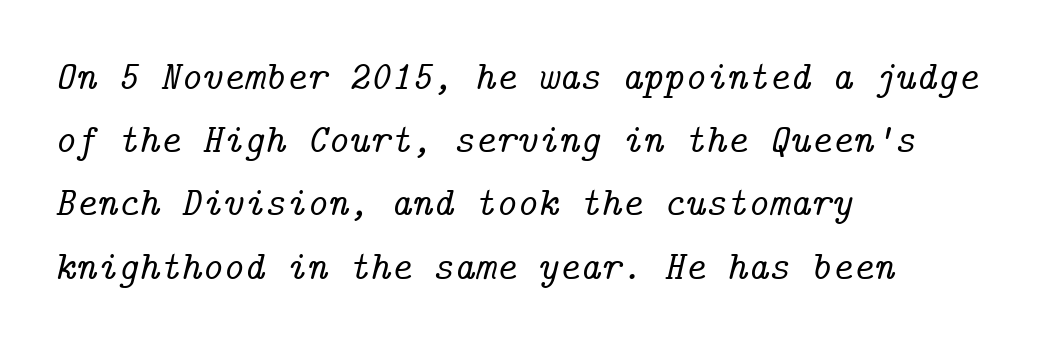
Q: Is the text italic (slanted)? A: Yes, it leans right by about 14 degrees.
Q: Is the typeface a serif or a sans-serif typeface? A: Serif.
Q: Is the text underlined? A: No.
Q: How is the paragraph aligned? A: Left-aligned.
Q: Is the spacing between letters normal or unusually wide? A: Normal.
Q: Is the spacing between lines tight, normal or loose? A: Normal.
Q: Width (condensed, normal, or wide)? A: Normal.
Q: Stroke contrast? A: Low.
Q: x-height? A: Medium.
